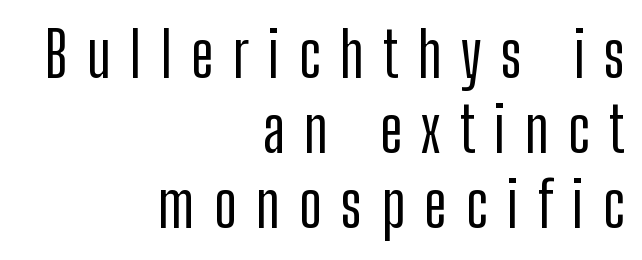
The rag falls on the left side of this text block. These lines have a slow, spaced-out rhythm from letter to letter. Each letter keeps its own natural width here, so spacing adapts to shape. The type sits square on the baseline with zero lean. Anything drawn beneath the words? Only blank space. The font family rendered here belongs to the sans-serif group.
